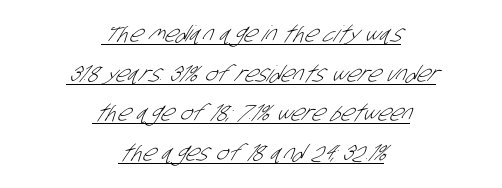
This sample is center-justified, so both line endings float freely. Stroke thickness stays within the range of a standard reading face or lighter. This is underlined copy, the kind a proofreader might mark for attention. The rendering keeps characters at their native spacing.
